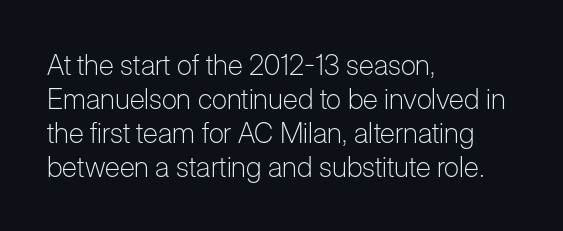
Q: Is the text bold? A: No.
Q: Is the text italic (slanted)? A: No, it is upright.
Q: Is the typeface a serif or a sans-serif typeface? A: Sans-serif.
Q: Is the text underlined? A: No.
Q: How is the paragraph aligned? A: Left-aligned.
Q: Is the spacing between letters normal or unusually wide? A: Normal.
Q: Width (condensed, normal, or wide)? A: Normal.
Q: Stroke contrast? A: Low.
Q: x-height? A: Medium.
Q: Monospaced? A: No.
